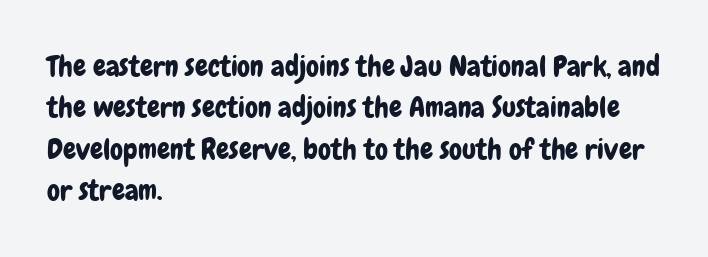
The image shows 29 px condensed sans-serif type, upright; set left-aligned, normal line spacing (1.43x), normal letter spacing, not underlined; low stroke contrast and a medium x-height.
